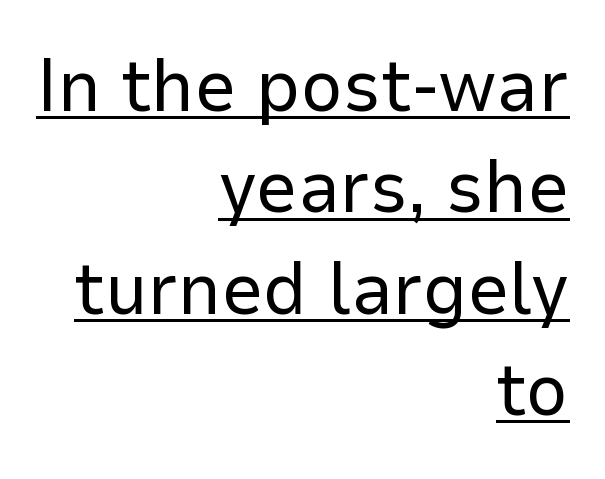
{"serif": "no", "italic": "no", "bold": "no", "weight": "regular", "width": "normal", "stroke_contrast": "low", "x_height": "medium", "monospaced": "no", "underline": "yes", "align": "right", "line_spacing": "normal", "line_spacing_ratio": 1.37, "letter_spacing": "normal", "letter_spacing_em": 0.0, "glyph_px": 74}
